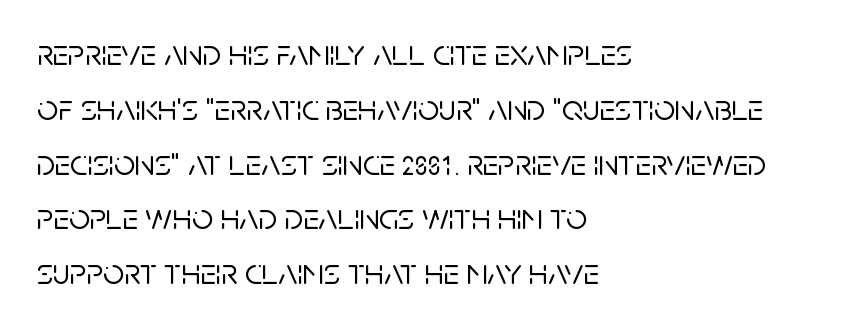
The image shows 37 px sans-serif type, upright; set left-aligned, normal line spacing (1.48x), normal letter spacing, not underlined; low stroke contrast and a large x-height.
